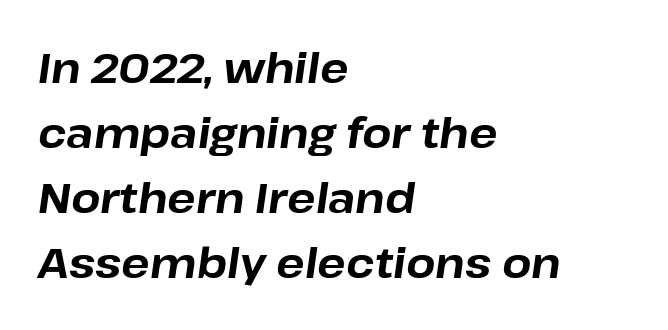
The image shows 42 px bold type, italic (leaning right); set left-aligned, normal line spacing (1.55x), normal letter spacing, not underlined; low stroke contrast and a medium x-height.
